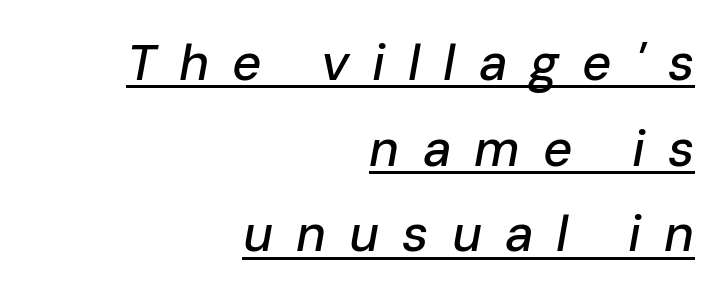
Q: Is the text italic (slanted)? A: Yes, it leans right by about 10 degrees.
Q: Is the text underlined? A: Yes.
Q: How is the paragraph aligned? A: Right-aligned.
Q: Is the spacing between letters normal or unusually wide? A: Unusually wide.
Q: Is the spacing between lines tight, normal or loose? A: Normal.
Q: Width (condensed, normal, or wide)? A: Normal.
Q: Stroke contrast? A: Low.
Q: x-height? A: Medium.
Q: Monospaced? A: No.
